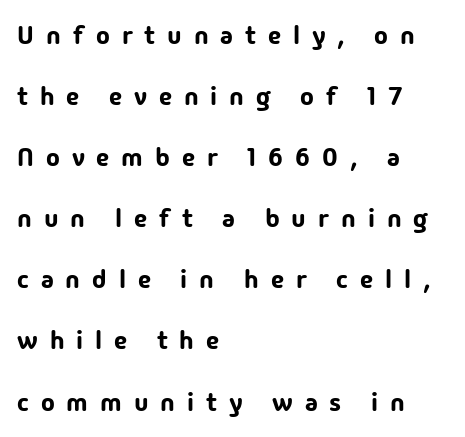
The image shows 26 px text type, upright; set left-aligned, loose line spacing (2.35x), unusually wide letter spacing (+0.46 em), not underlined.
